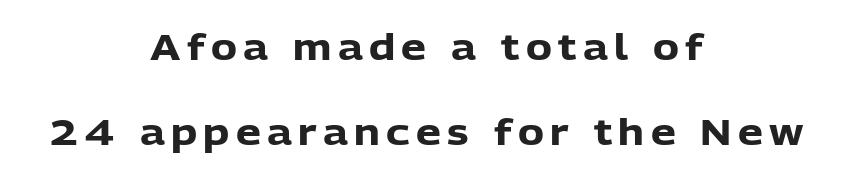
{"serif": "no", "italic": "no", "bold": "yes", "weight": "heavy", "width": "normal", "stroke_contrast": "low", "x_height": "medium", "monospaced": "no", "underline": "no", "align": "center", "line_spacing": "loose", "line_spacing_ratio": 2.44, "glyph_px": 35}
